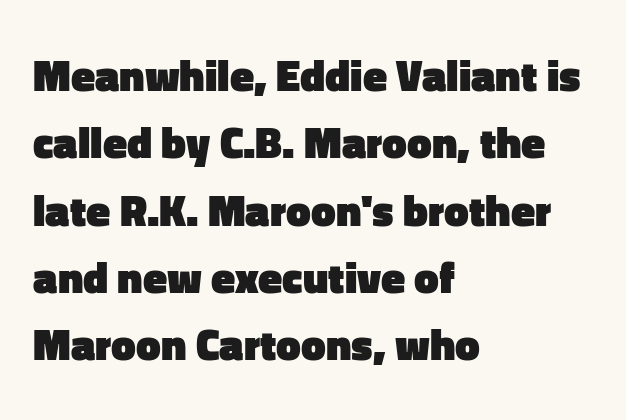
{"serif": "no", "italic": "no", "bold": "yes", "weight": "heavy", "width": "normal", "stroke_contrast": "low", "x_height": "medium", "monospaced": "no", "underline": "no", "align": "left", "line_spacing": "normal", "line_spacing_ratio": 1.53, "letter_spacing": "normal", "letter_spacing_em": 0.0, "glyph_px": 44}
